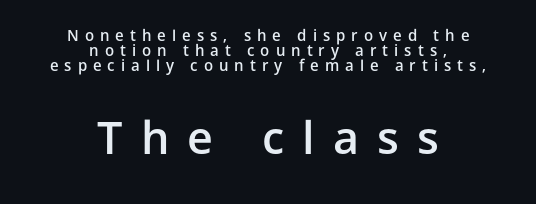
{"serif": "no", "italic": "no", "bold": "semi", "weight": "semibold", "width": "normal", "stroke_contrast": "low", "x_height": "medium", "monospaced": "no", "underline": "no", "align": "center", "line_spacing": "tight", "line_spacing_ratio": 1.01, "letter_spacing": "wide", "letter_spacing_em": 0.4, "larger_block": "second", "size_ratio": 3.0, "glyph_px": 45}
